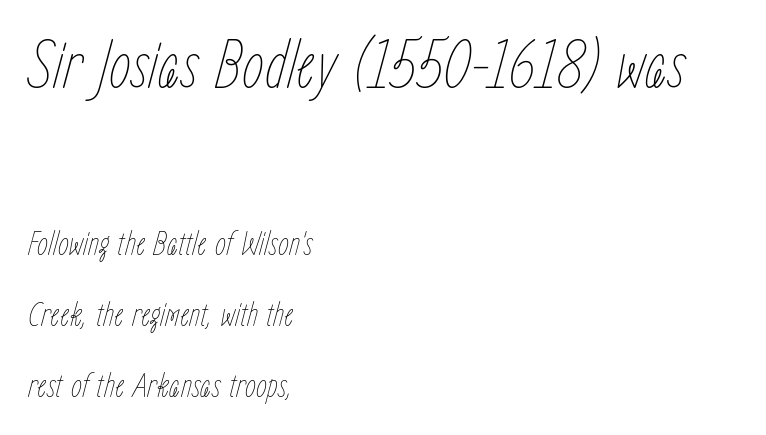
Italic: yes, the glyphs are oblique. Teacher's note: observe the even left margin — that is flush-left alignment. No extra ink here — the face is not bold. A typesetter would call this proportional, since set widths differ per character. The rendering uses a large line-height, opening up the rows.
